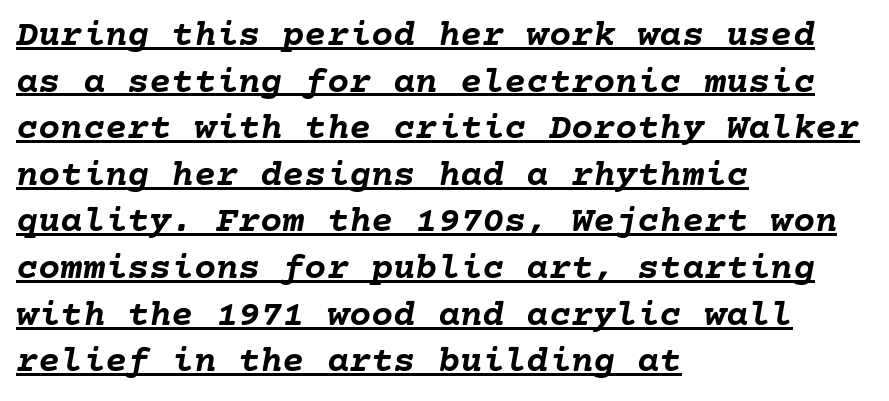
{"italic": "yes", "lean": "right", "slant_degrees": 10, "bold": "yes", "weight": "semibold", "width": "normal", "stroke_contrast": "low", "x_height": "medium", "underline": "yes", "align": "left", "line_spacing": "normal", "line_spacing_ratio": 1.26, "letter_spacing": "normal", "letter_spacing_em": 0.0, "glyph_px": 37}
